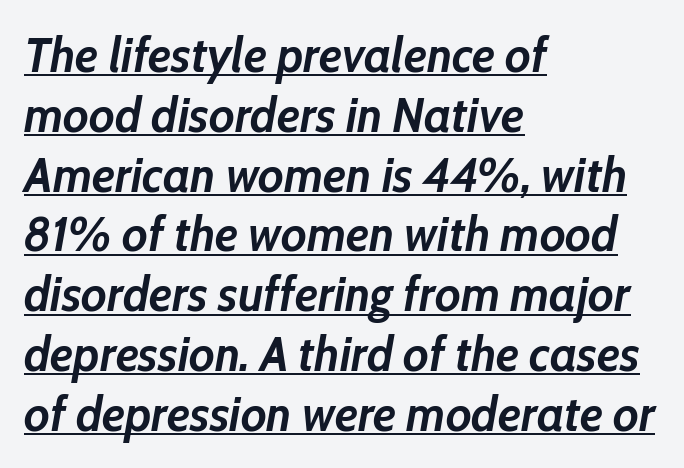
The image shows 49 px semibold type, italic (leaning right); set left-aligned, line spacing 1.22x, normal letter spacing, underlined; low stroke contrast and a medium x-height.
